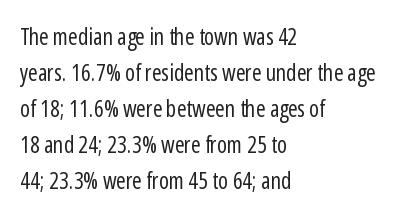
The image shows 23 px text type, upright; set left-aligned, normal line spacing (1.56x), normal letter spacing, not underlined.
